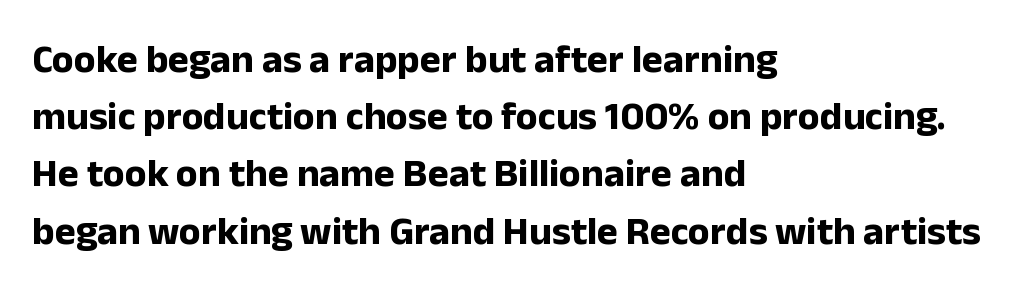
{"serif": "no", "italic": "no", "bold": "yes", "weight": "bold", "width": "normal", "stroke_contrast": "low", "x_height": "medium", "monospaced": "no", "underline": "no", "align": "left", "line_spacing": "normal", "line_spacing_ratio": 1.43, "letter_spacing": "normal", "letter_spacing_em": 0.0, "glyph_px": 40}
